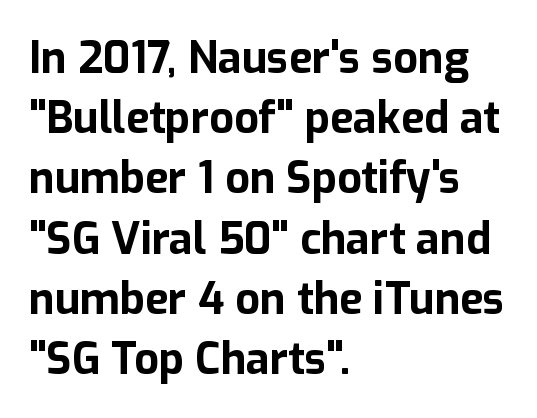
Q: Is the text bold? A: Yes.
Q: Is the text italic (slanted)? A: No, it is upright.
Q: Is the typeface a serif or a sans-serif typeface? A: Sans-serif.
Q: Is the text underlined? A: No.
Q: How is the paragraph aligned? A: Left-aligned.
Q: Is the spacing between letters normal or unusually wide? A: Normal.
Q: Is the spacing between lines tight, normal or loose? A: Normal.
Q: Width (condensed, normal, or wide)? A: Normal.
Q: Stroke contrast? A: Low.
Q: x-height? A: Medium.
Q: Monospaced? A: No.
